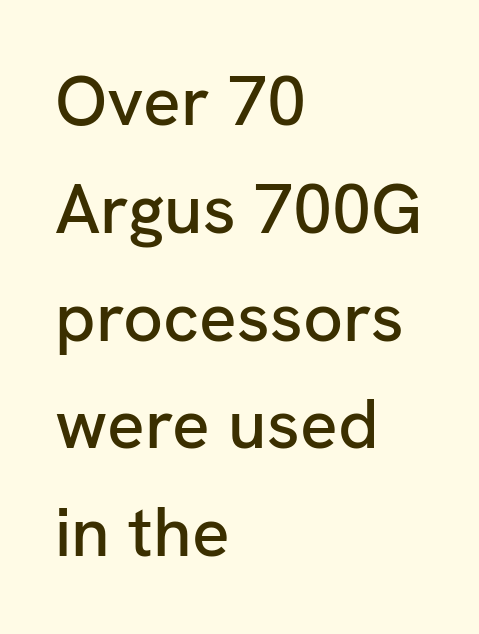
Q: Is the text italic (slanted)? A: No, it is upright.
Q: Is the typeface a serif or a sans-serif typeface? A: Sans-serif.
Q: Is the text underlined? A: No.
Q: How is the paragraph aligned? A: Left-aligned.
Q: Is the spacing between letters normal or unusually wide? A: Normal.
Q: Is the spacing between lines tight, normal or loose? A: Normal.
Q: Width (condensed, normal, or wide)? A: Normal.
Q: Stroke contrast? A: Low.
Q: x-height? A: Medium.
Q: Monospaced? A: No.
